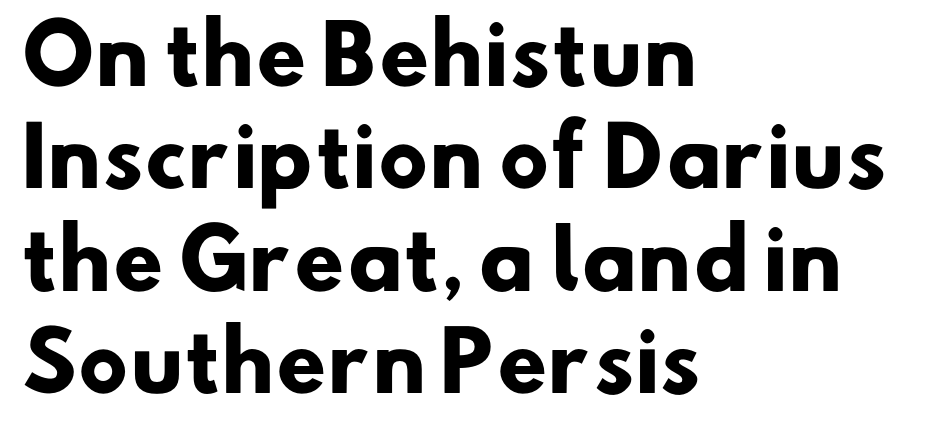
Q: Is the text bold? A: Yes.
Q: Is the typeface a serif or a sans-serif typeface? A: Sans-serif.
Q: Is the text underlined? A: No.
Q: How is the paragraph aligned? A: Left-aligned.
Q: Is the spacing between letters normal or unusually wide? A: Normal.
Q: Is the spacing between lines tight, normal or loose? A: Normal.
Q: Width (condensed, normal, or wide)? A: Normal.
Q: Stroke contrast? A: Low.
Q: x-height? A: Small.
Q: Monospaced? A: No.
